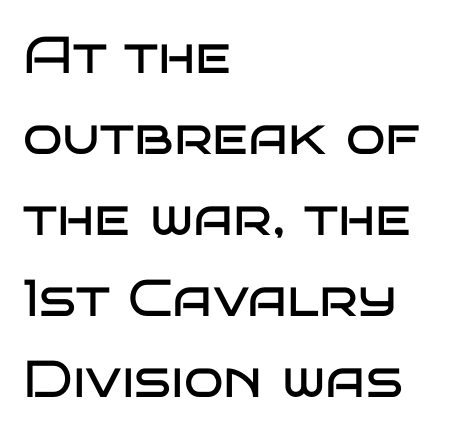
The image shows 52 px regular-weight, wide sans-serif type, upright; set left-aligned, normal line spacing (1.56x), normal letter spacing, not underlined; low stroke contrast and a large x-height.
